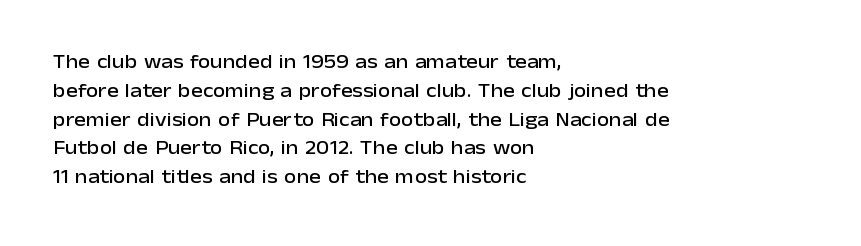
Q: Is the text italic (slanted)? A: No, it is upright.
Q: Is the text underlined? A: No.
Q: How is the paragraph aligned? A: Left-aligned.
Q: Is the spacing between letters normal or unusually wide? A: Normal.
Q: Is the spacing between lines tight, normal or loose? A: Normal.
